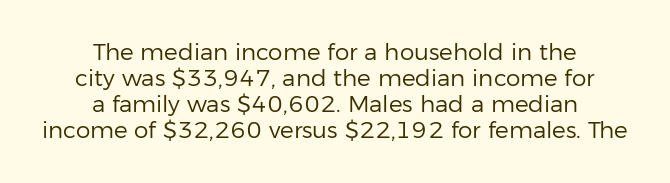
Descenders are the only things crossing below the line. Nope, not italic — everything's standing straight. Weight: regular or lighter. Cramped leading. Words appear dense and cohesive because spacing is normal.
